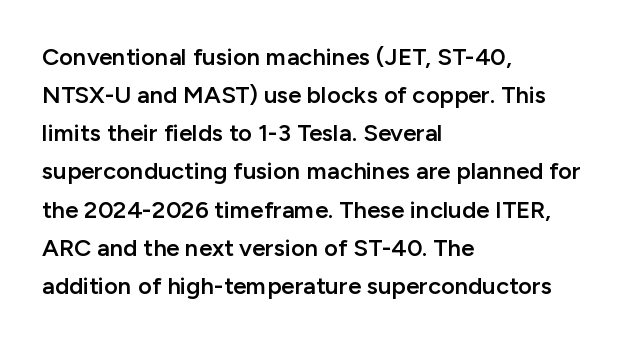
The image shows 24 px text type, upright; set left-aligned, normal line spacing (1.59x), normal letter spacing, not underlined.
